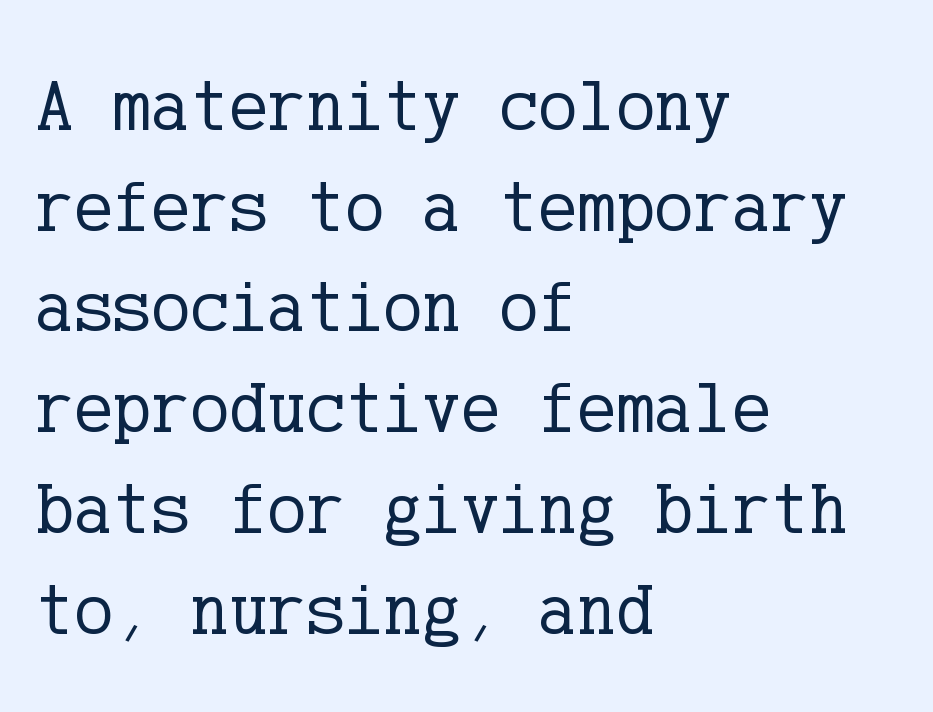
Q: Is the text bold? A: No.
Q: Is the text italic (slanted)? A: No, it is upright.
Q: Is the typeface a serif or a sans-serif typeface? A: Serif.
Q: Is the text underlined? A: No.
Q: How is the paragraph aligned? A: Left-aligned.
Q: Is the spacing between letters normal or unusually wide? A: Normal.
Q: Is the spacing between lines tight, normal or loose? A: Normal.
Q: Width (condensed, normal, or wide)? A: Normal.
Q: Stroke contrast? A: Low.
Q: x-height? A: Medium.
